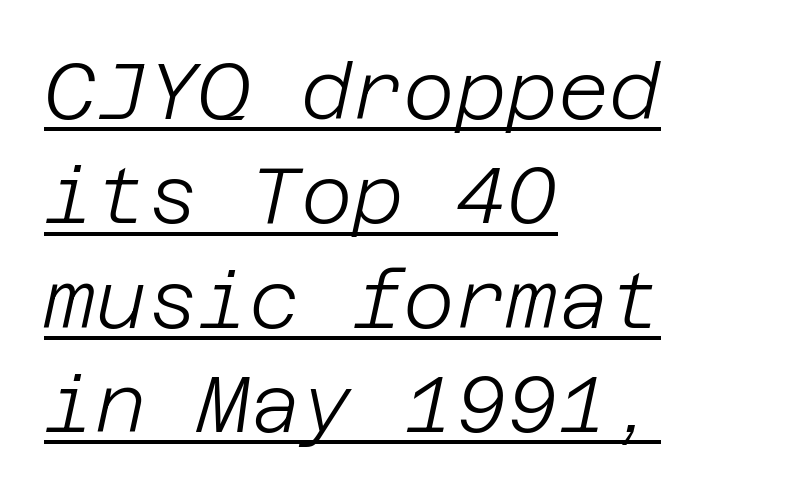
Caption: standard tracking, unaltered. The face used here has a pronounced slope to its letters. Summary of weight: not heavy and not bold. Evenly set lines give the paragraph a standard silhouette. Like a heading marked for emphasis, these lines bear an underscore. If you drew a ruler down the left edge, every line would touch it.
